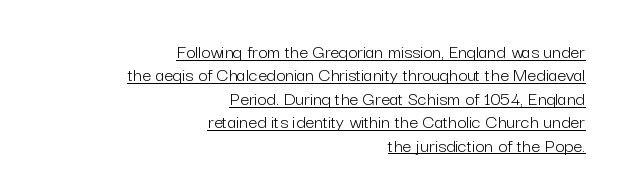
Q: Is the text bold? A: No.
Q: Is the text italic (slanted)? A: No, it is upright.
Q: Is the text underlined? A: Yes.
Q: How is the paragraph aligned? A: Right-aligned.
Q: Is the spacing between letters normal or unusually wide? A: Normal.
